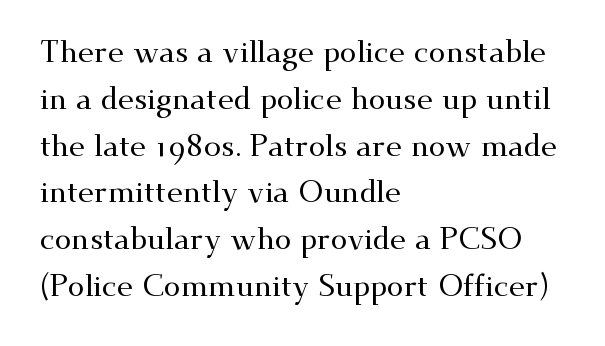
{"serif": "yes", "italic": "no", "width": "wide", "stroke_contrast": "medium", "x_height": "small", "monospaced": "no", "underline": "no", "align": "left", "line_spacing": "normal", "line_spacing_ratio": 1.56, "letter_spacing": "normal", "letter_spacing_em": 0.0, "glyph_px": 30}
